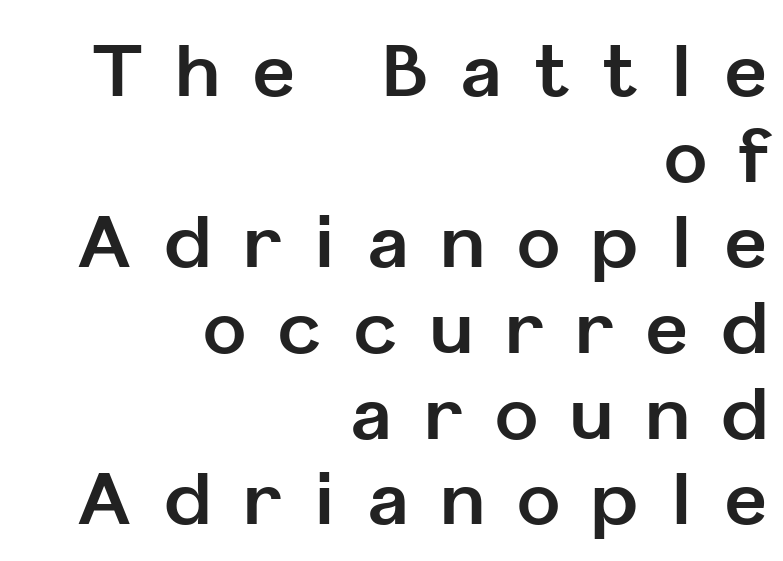
The image shows 72 px bold sans-serif type, upright; set right-aligned, line spacing 1.19x, unusually wide letter spacing (+0.46 em), not underlined; low stroke contrast and a medium x-height.
